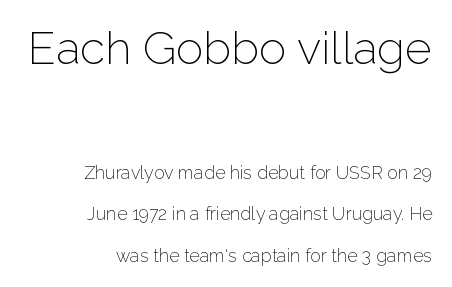
{"serif": "no", "italic": "no", "bold": "no", "weight": "light", "width": "normal", "stroke_contrast": "low", "x_height": "medium", "monospaced": "no", "underline": "no", "align": "right", "line_spacing": "loose", "line_spacing_ratio": 2.29, "letter_spacing": "normal", "letter_spacing_em": 0.0, "larger_block": "first", "size_ratio": 2.56, "glyph_px": 46}
